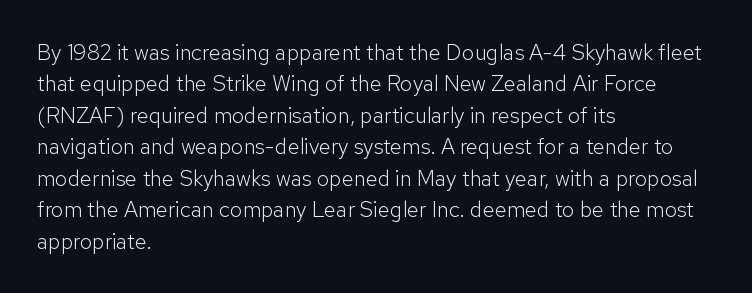
The image shows 22 px text type, upright; set left-aligned, normal line spacing (1.43x), normal letter spacing, not underlined.
